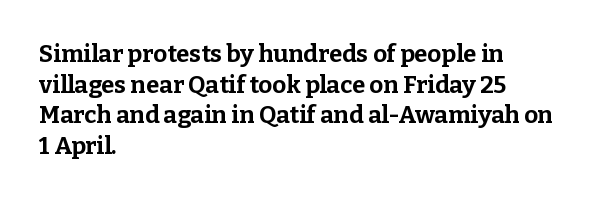
Summary of weight: heavy, a full bold. Tracking value appears to be zero — textbook default spacing. No italicization has been applied; the sample stays upright. The words here are not underlined. A normal amount of white space separates one row of letters from the next.
